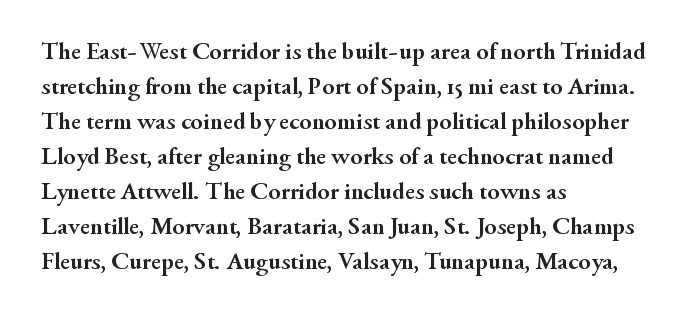
Nope, not italic — everything's standing straight. Regular leading. Teacher's note: observe the even left margin — that is flush-left alignment. The space beneath each line is pristine and unruled. Glyph-to-glyph distance matches everyday printed text.
